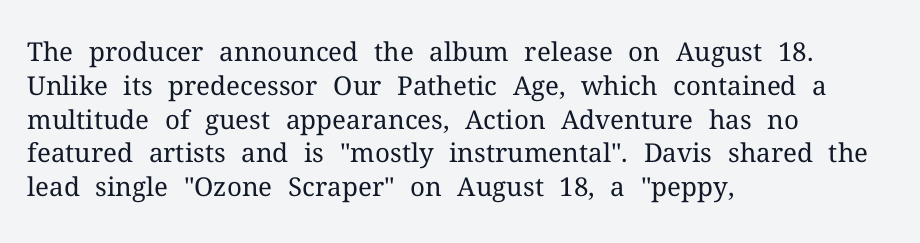
Descenders are the only things crossing below the line. Vertical strokes here are truly vertical. Compared with typical paragraphs, the rows here are spaced about the same. The setting favours the left margin, as ordinary paragraphs usually do.
